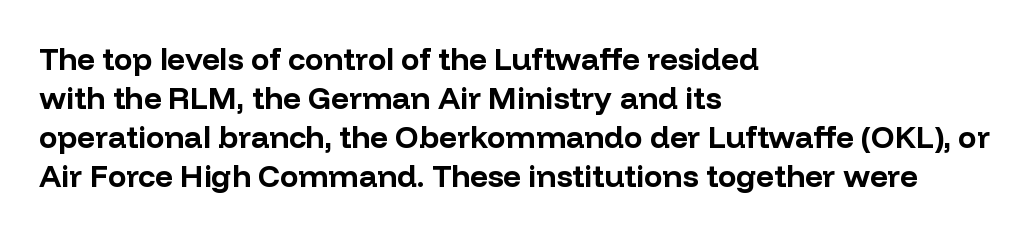
Quick note: interline space is typical. No feet cap the strokes, marking this as sans-serif type. The zone under the glyphs is completely vacant. I'd describe the lettering as bold — thick and assertive. Do the characters align in a grid? No, the font is proportional.
